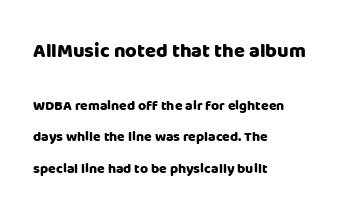
The image shows 20 px bold type, upright; set left-aligned, loose line spacing (2.22x), normal letter spacing, not underlined; the first (top) block is 1.43x larger.
